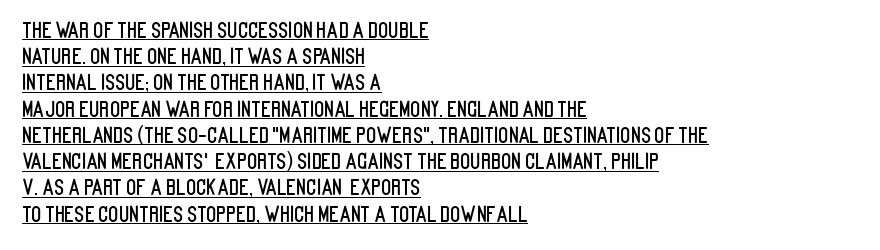
{"italic": "no", "underline": "yes", "align": "left", "line_spacing": "normal", "line_spacing_ratio": 1.25, "letter_spacing": "normal", "letter_spacing_em": 0.0, "glyph_px": 21}
